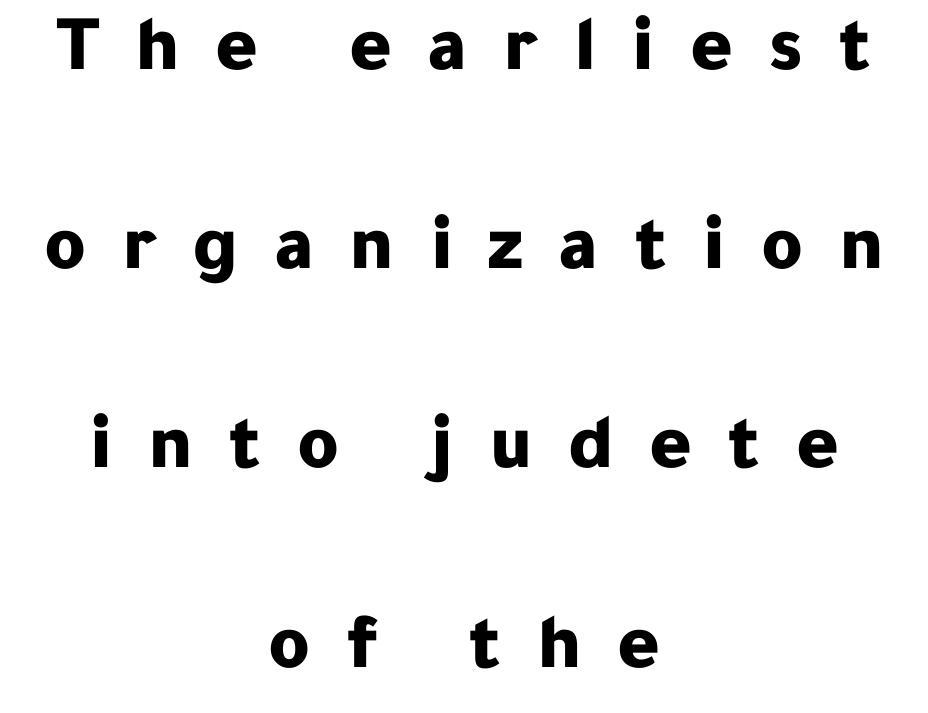
Q: Is the text bold? A: Yes.
Q: Is the text italic (slanted)? A: No, it is upright.
Q: Is the typeface a serif or a sans-serif typeface? A: Sans-serif.
Q: Is the text underlined? A: No.
Q: How is the paragraph aligned? A: Centered.
Q: Is the spacing between letters normal or unusually wide? A: Unusually wide.
Q: Is the spacing between lines tight, normal or loose? A: Loose.
Q: Width (condensed, normal, or wide)? A: Normal.
Q: Stroke contrast? A: Low.
Q: x-height? A: Medium.
Q: Monospaced? A: No.
